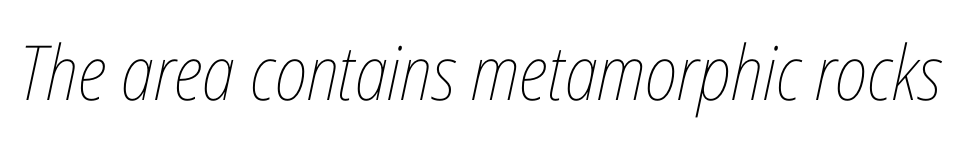
The strip under each line holds only bare page. Italic? Definitely — the glyphs are oblique. The passage shown is typed in a proportional face where columns would drift. Letters have the restrained weight of plain body copy at most.
